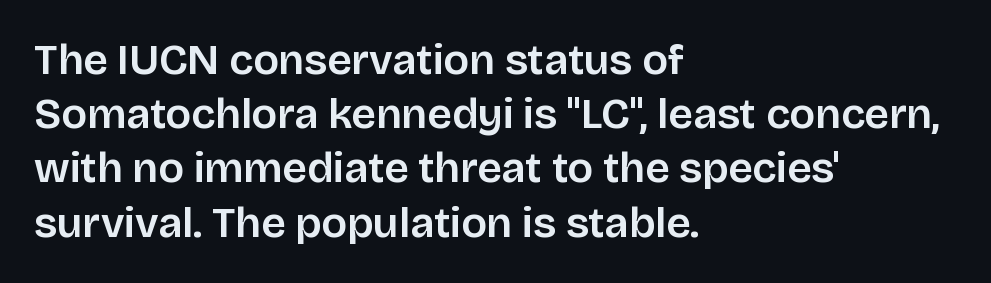
Q: Is the text italic (slanted)? A: No, it is upright.
Q: Is the typeface a serif or a sans-serif typeface? A: Sans-serif.
Q: Is the text underlined? A: No.
Q: How is the paragraph aligned? A: Left-aligned.
Q: Is the spacing between letters normal or unusually wide? A: Normal.
Q: Is the spacing between lines tight, normal or loose? A: Normal.
Q: Width (condensed, normal, or wide)? A: Normal.
Q: Stroke contrast? A: Low.
Q: x-height? A: Large.
Q: Monospaced? A: No.
